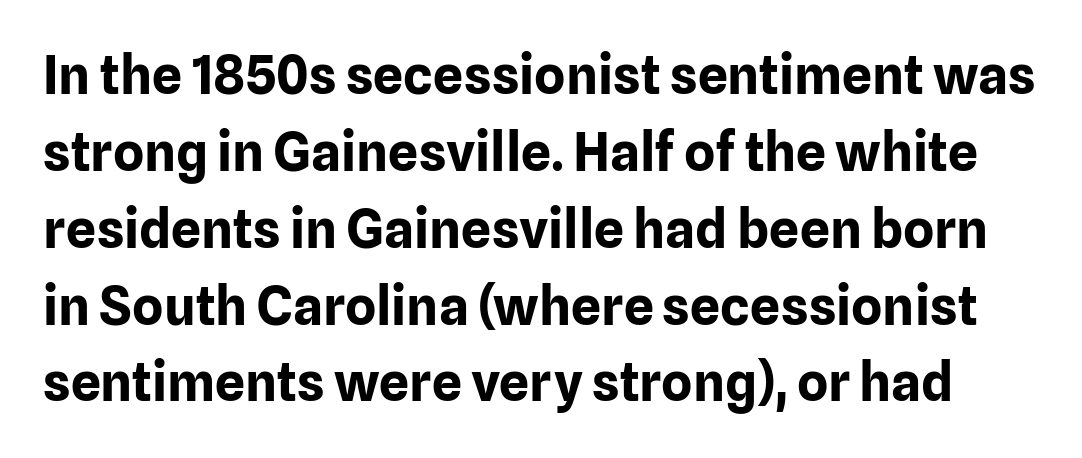
{"serif": "no", "italic": "no", "bold": "yes", "weight": "bold", "width": "normal", "stroke_contrast": "low", "x_height": "medium", "monospaced": "no", "underline": "no", "line_spacing": "normal", "line_spacing_ratio": 1.45, "letter_spacing": "normal", "letter_spacing_em": 0.0, "glyph_px": 53}
